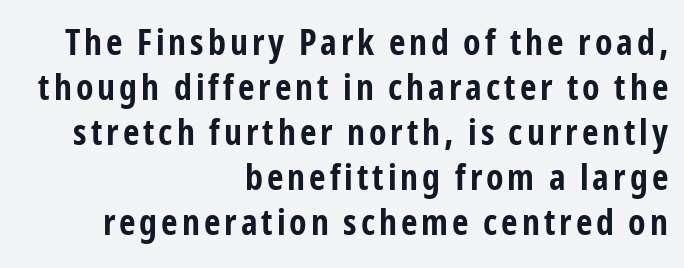
Q: Is the text bold? A: Yes.
Q: Is the text italic (slanted)? A: No, it is upright.
Q: Is the typeface a serif or a sans-serif typeface? A: Sans-serif.
Q: Is the text underlined? A: No.
Q: How is the paragraph aligned? A: Right-aligned.
Q: Is the spacing between lines tight, normal or loose? A: Normal.
Q: Width (condensed, normal, or wide)? A: Condensed.
Q: Stroke contrast? A: Low.
Q: x-height? A: Medium.
Q: Monospaced? A: No.
